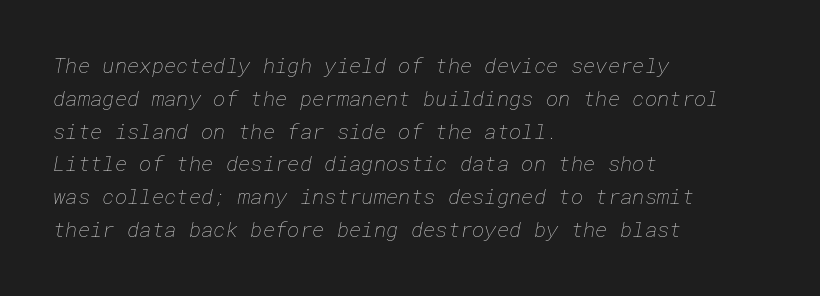
Quick note: underline off. Spacing between characters is what you'd get straight out of the box. Casual observation: everything's shoved over to the left. What's the leading like? Ordinary, nothing unusual. Stroke mass is kept to a normal reading level or below.
